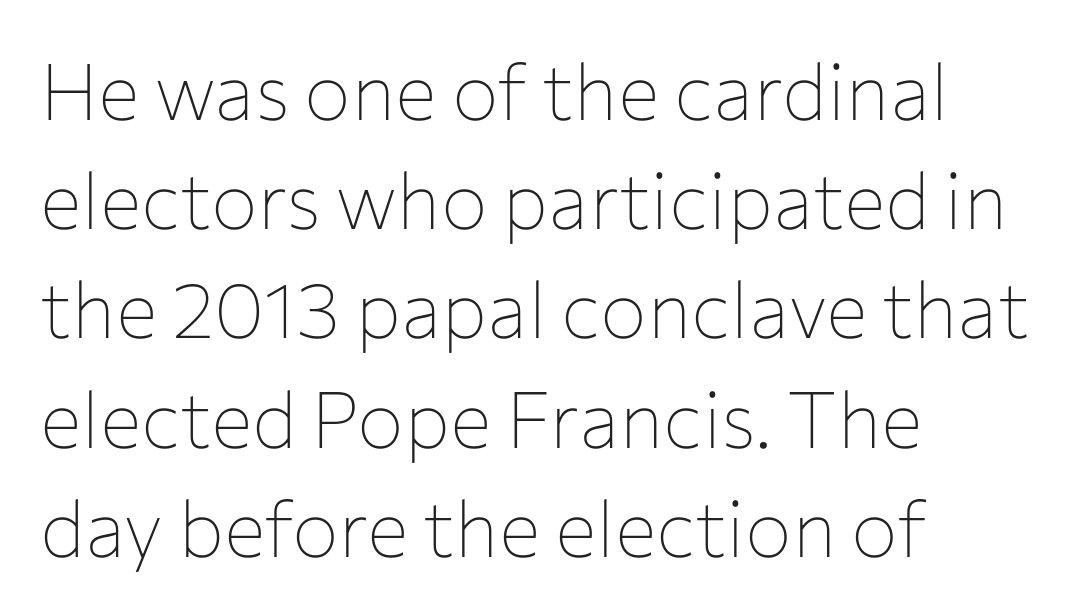
Is this a fixed-width face? No — the glyphs have proportional, varying widths. The lines sit at an ordinary, default distance from one another. A clean baseline with only descenders dipping below it. Every stem runs plumb, perpendicular to the baseline.
